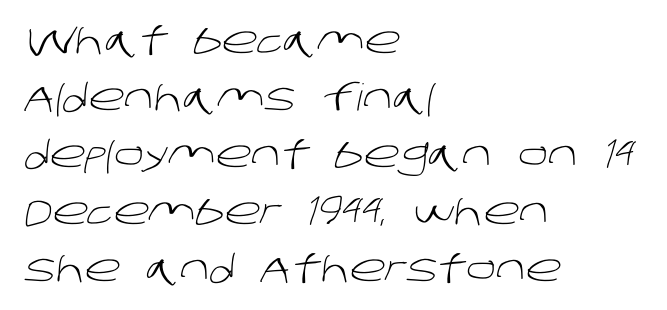
The image shows 37 px light sans-serif type; set left-aligned, normal line spacing (1.54x), normal letter spacing, not underlined; low stroke contrast and a large x-height.
